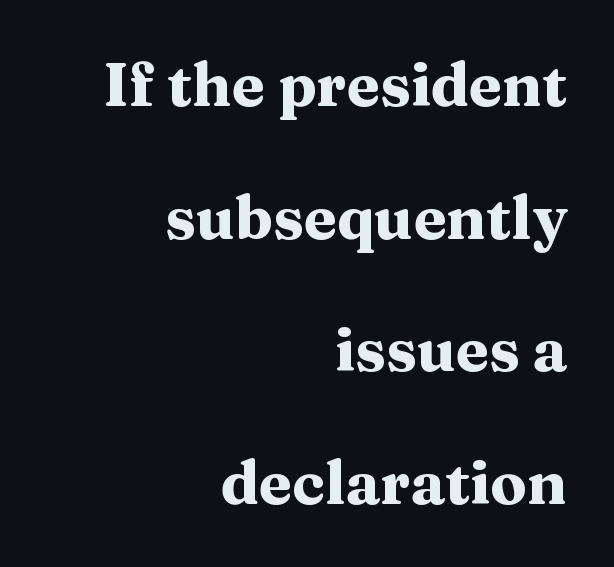
Q: Is the text bold? A: Yes.
Q: Is the text italic (slanted)? A: No, it is upright.
Q: Is the typeface a serif or a sans-serif typeface? A: Serif.
Q: Is the text underlined? A: No.
Q: How is the paragraph aligned? A: Right-aligned.
Q: Is the spacing between letters normal or unusually wide? A: Normal.
Q: Is the spacing between lines tight, normal or loose? A: Loose.
Q: Width (condensed, normal, or wide)? A: Wide.
Q: Stroke contrast? A: Medium.
Q: x-height? A: Medium.
Q: Monospaced? A: No.
